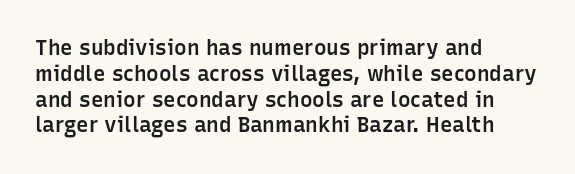
The image shows 21 px text type, upright; set left-aligned, line spacing 1.23x, normal letter spacing, not underlined.
